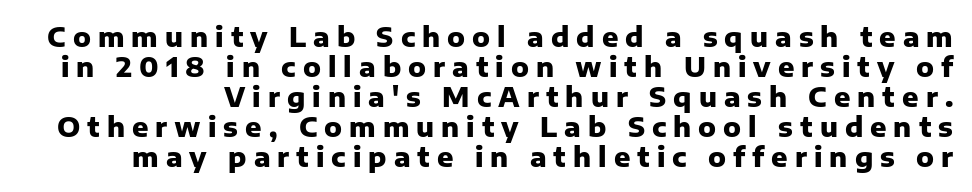
Style check: upright. Each word looks stretched out because of the extra space between its letters. Rows of type sit shoulder to shoulder in the vertical direction. The gap between lines stays unmarked.
